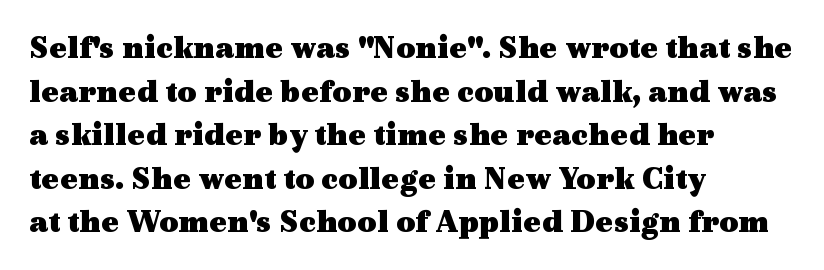
The image shows 33 px heavy, wide serif type, upright; set left-aligned, normal line spacing (1.32x), normal letter spacing, not underlined; a medium x-height.
